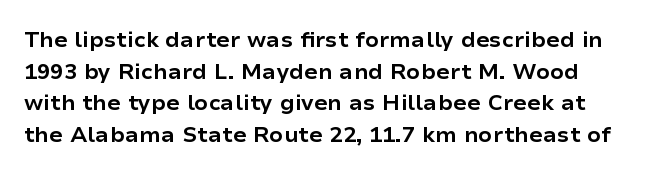
Descenders are the only things crossing below the line. The sample has been set heavy, in full bold. Honestly, the letter spacing is just normal — you wouldn't notice it. The letters stand upright; this is a roman face.
